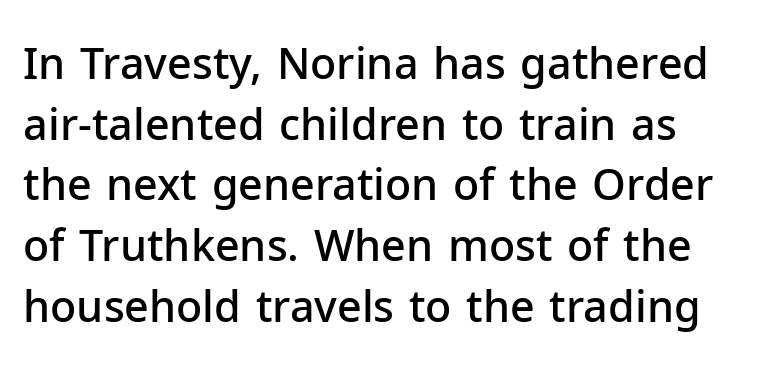
Each row of text sits above clean, open space. The rendering uses a semibold face; strokes are thickened but not to full bold. Nope, no serifs anywhere on these letters. How are the letters spaced? Ordinarily, with no added tracking.
